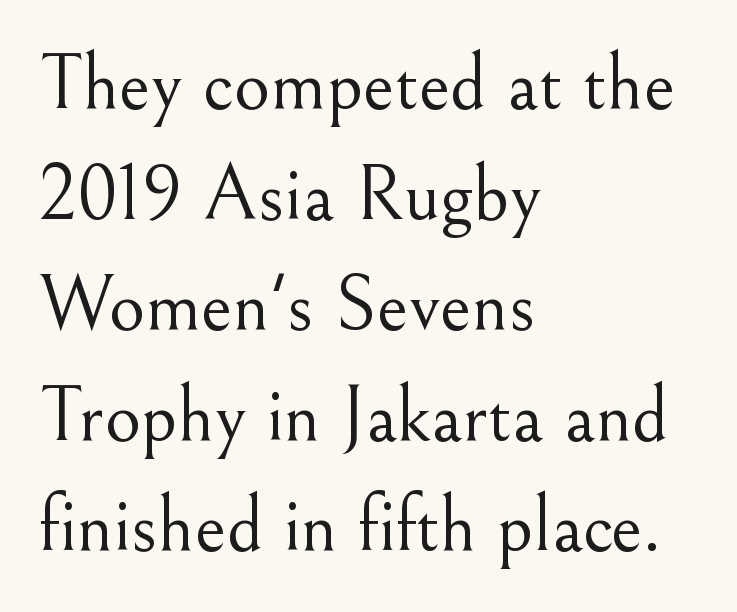
Successive baselines arrive at the customary interval. Spacing between characters is what you'd get straight out of the box. The foot of each line stays bare and open. Every row of glyphs begins at an identical x-position on the left.
